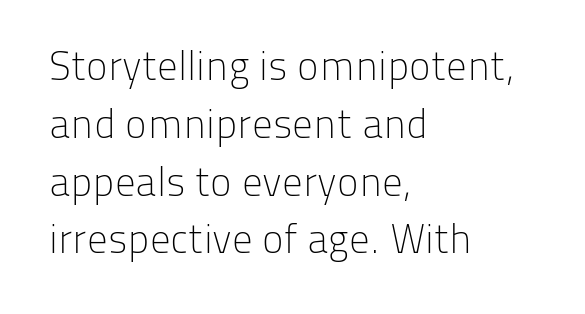
{"serif": "no", "italic": "no", "bold": "no", "weight": "light", "width": "normal", "stroke_contrast": "low", "x_height": "medium", "monospaced": "no", "underline": "no", "align": "left", "line_spacing": "normal", "line_spacing_ratio": 1.41, "letter_spacing": "normal", "letter_spacing_em": 0.0, "glyph_px": 41}
